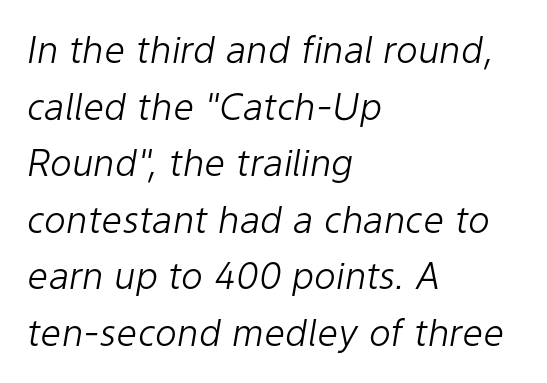
The image shows 37 px light type, italic (leaning right); set left-aligned, normal line spacing (1.53x), normal letter spacing, not underlined; low stroke contrast and a medium x-height.
